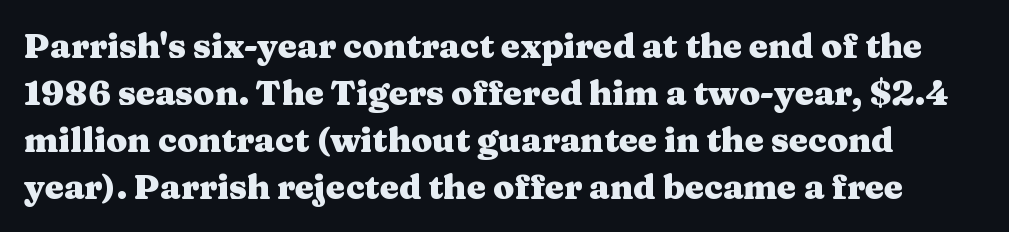
What weight is shown? A full bold with thick strokes. Proportional: the letters do not fall into vertical columns. Italic? Not at all — the glyphs are vertical. Vertically, the passage feels balanced, rows spaced as you'd expect. Look at the bottom of the vertical strokes: they flare into serifs here.
